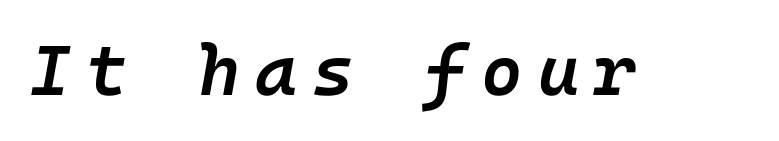
The image shows 71 px semibold type, italic (leaning right); set unusually wide letter spacing (+0.21 em), not underlined; low stroke contrast and a medium x-height.
